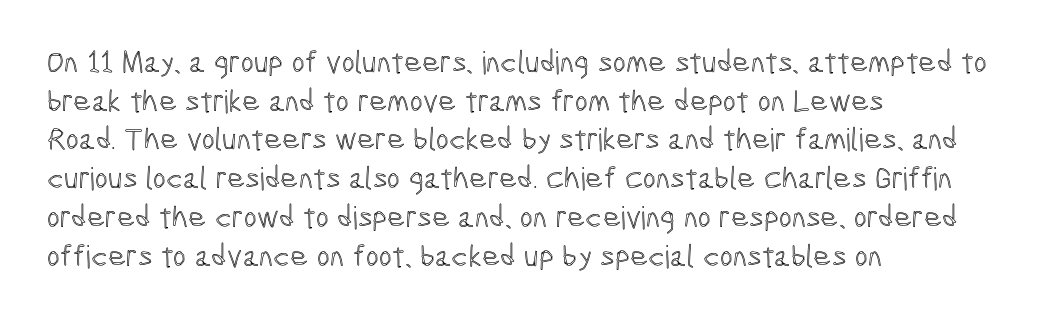
The letters stand straight up with perfectly vertical stems. In CSS terms this would be text-align: left. Lines of text with bare space underneath. Whoever set this chose a conventional vertical rhythm.
